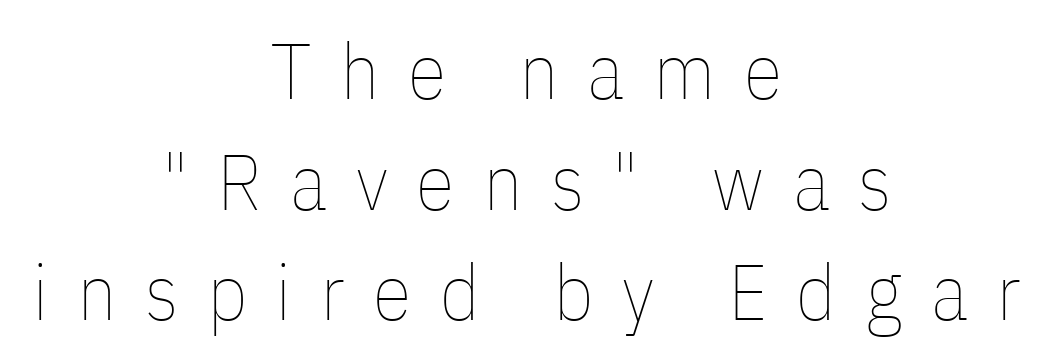
{"italic": "no", "bold": "no", "weight": "thin", "width": "condensed", "stroke_contrast": "low", "x_height": "medium", "monospaced": "no", "underline": "no", "align": "center", "line_spacing": "normal", "line_spacing_ratio": 1.4, "letter_spacing": "wide", "letter_spacing_em": 0.36, "glyph_px": 79}
